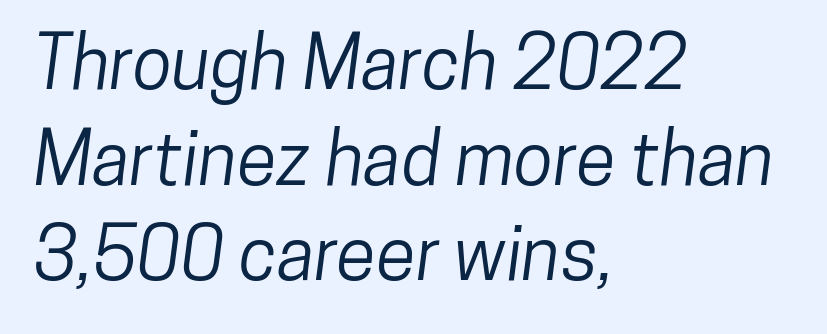
The image shows 73 px condensed sans-serif type; set left-aligned, normal line spacing (1.31x), normal letter spacing, not underlined; low stroke contrast and a medium x-height.
